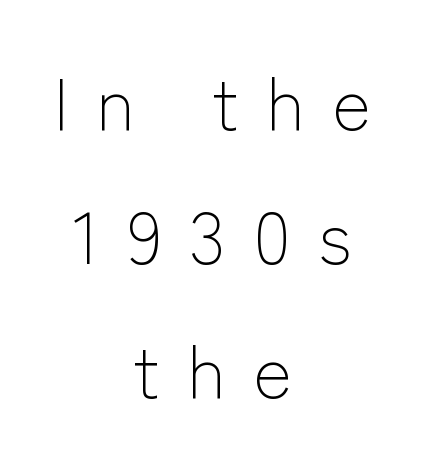
The setting favours the middle, as headings and verse often do. A clean baseline with only descenders dipping below it. Is the stroke heavy? The answer is a plain regular-or-lighter. Between one letter and the next there's a generous, obvious gap. Ascenders rise straight up at ninety degrees. The rendering uses natural spacing where letterforms have individual widths.
